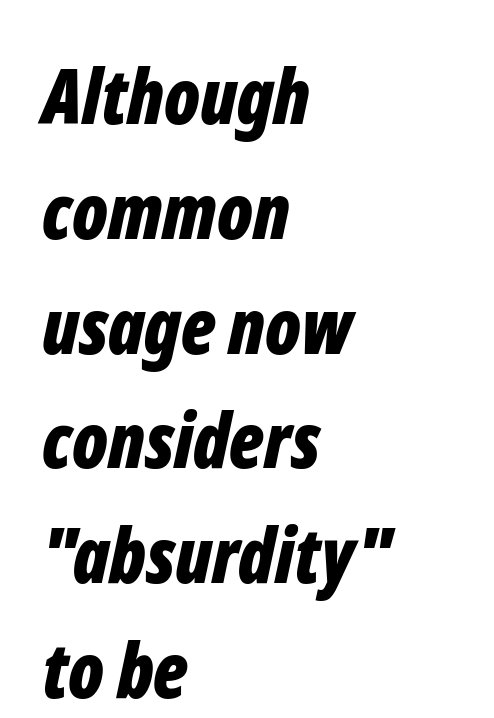
Honestly, there is no underline to notice here at all. Summary of weight: heavy, a full bold. Character widths vary here, with narrow letters taking less room than wide ones. A student would call this left alignment; a typographer would say flush left, rag right. The text carries the slant typical of an italic or oblique font. This sample uses plain, unmodified letter spacing.
